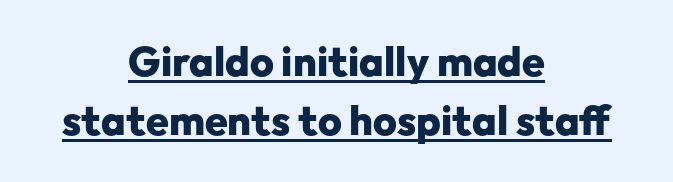
{"serif": "no", "italic": "no", "bold": "yes", "weight": "heavy", "width": "normal", "stroke_contrast": "low", "x_height": "medium", "monospaced": "no", "underline": "yes", "align": "center", "line_spacing": "normal", "line_spacing_ratio": 1.44, "letter_spacing": "normal", "letter_spacing_em": 0.0, "glyph_px": 41}
